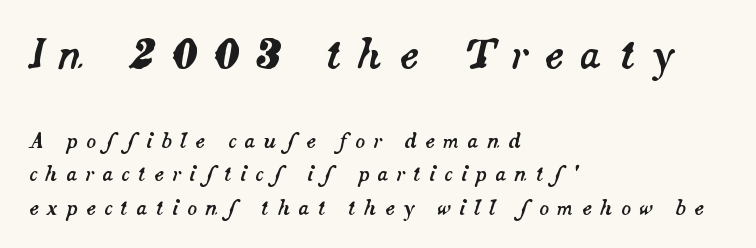
Q: Is the text italic (slanted)? A: Yes, it leans right by about 14 degrees.
Q: Is the text underlined? A: No.
Q: How is the paragraph aligned? A: Left-aligned.
Q: Is the spacing between letters normal or unusually wide? A: Unusually wide.
Q: Is the spacing between lines tight, normal or loose? A: Normal.
Q: Which block of text is set in a larger size, the first (top) or the second (bottom)? A: The first (top) one.
Q: Width (condensed, normal, or wide)? A: Normal.
Q: Stroke contrast? A: Medium.
Q: x-height? A: Small.
Q: Monospaced? A: No.
